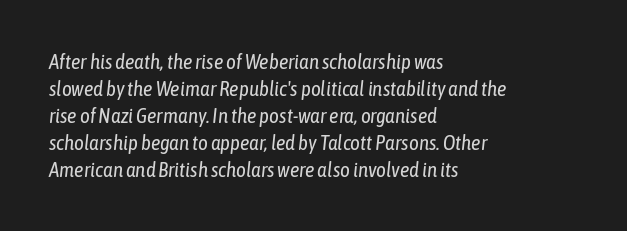
The image shows 21 px text type, italic (leaning right); set left-aligned, normal line spacing (1.28x), normal letter spacing, not underlined.
